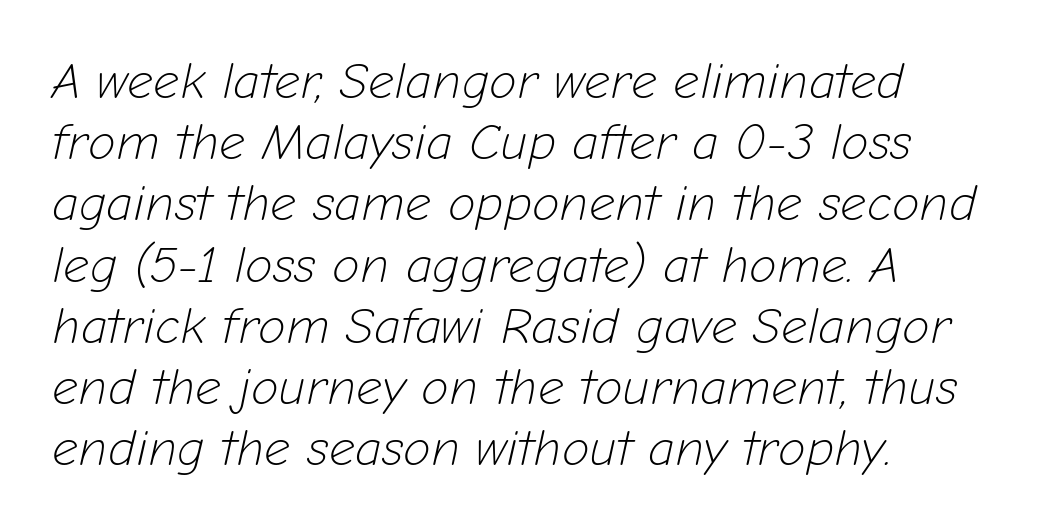
Q: Is the text bold? A: No.
Q: Is the text italic (slanted)? A: Yes, it leans right by about 12 degrees.
Q: Is the text underlined? A: No.
Q: How is the paragraph aligned? A: Left-aligned.
Q: Is the spacing between letters normal or unusually wide? A: Normal.
Q: Width (condensed, normal, or wide)? A: Normal.
Q: Stroke contrast? A: Low.
Q: x-height? A: Medium.
Q: Monospaced? A: No.
